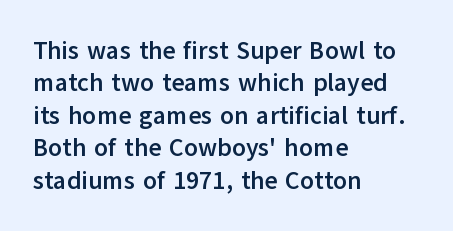
{"italic": "no", "bold": "yes", "underline": "no", "align": "left", "line_spacing": "normal", "line_spacing_ratio": 1.3, "letter_spacing": "normal", "letter_spacing_em": 0.0, "glyph_px": 25}
